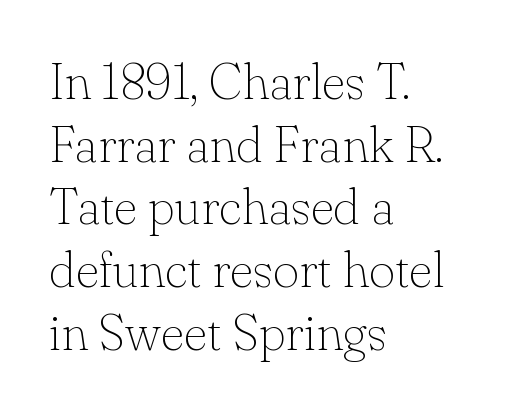
The rag falls on the right side of this text block. These lines are rendered in a variable-pitch font. Compared with a typical body face, this is equally light or lighter still. In terms of posture, this sample is upright. A bare baseline throughout the passage. What stands out about the letter spacing? Nothing — it is the standard amount.
